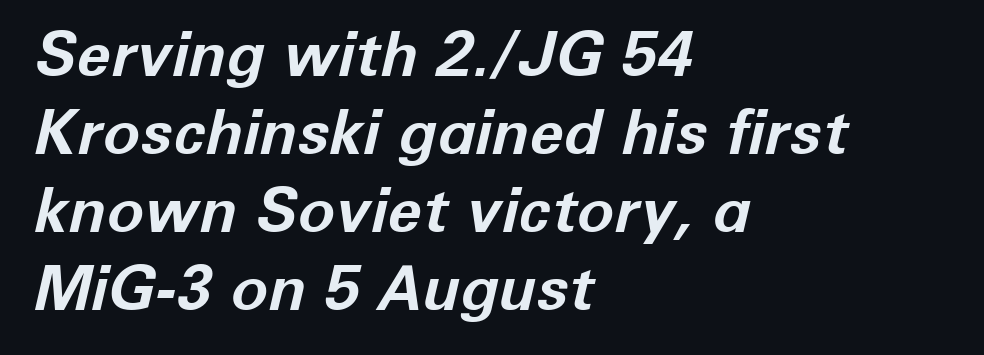
The string is rendered with underlining switched off. The passage shown is emphatically bold. A typesetter would call this proportional, since set widths differ per character. Nobody touched the tracking dial on this one. Compared with a centered layout, this one pins lines to the left instead.
